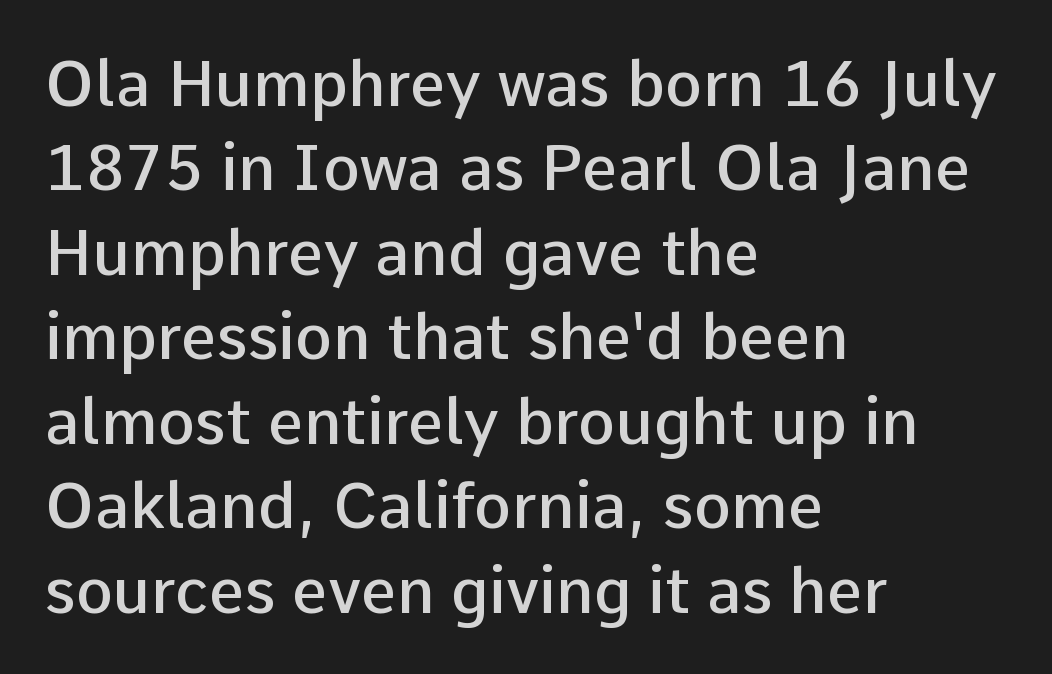
The image shows 63 px semibold sans-serif type, upright; set left-aligned, normal line spacing (1.34x), normal letter spacing, not underlined; low stroke contrast and a medium x-height.
